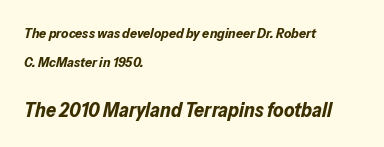
The image shows 20 px bold type, italic (leaning right); set left-aligned, loose line spacing (2.05x), normal letter spacing, not underlined; the second (bottom) block is 1.43x larger.
